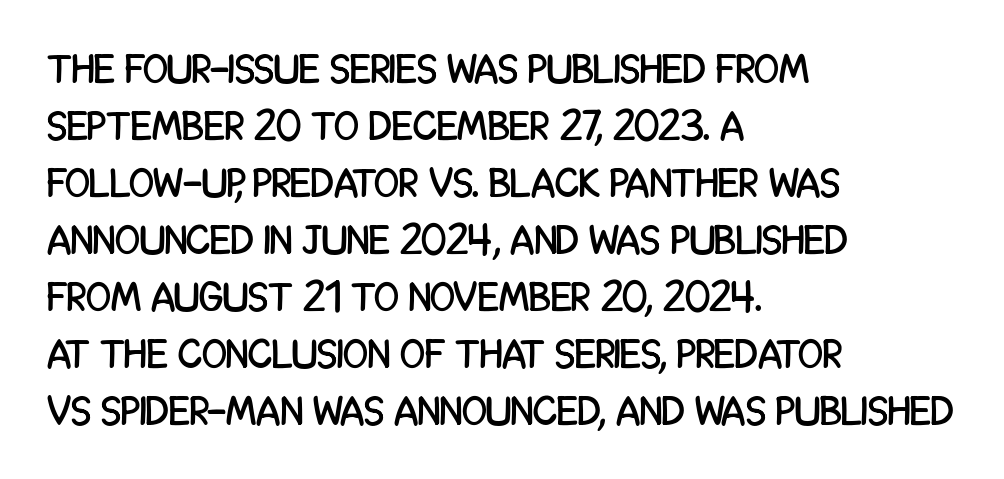
{"serif": "no", "italic": "no", "width": "condensed", "stroke_contrast": "low", "x_height": "large", "monospaced": "no", "underline": "no", "align": "left", "line_spacing": "normal", "line_spacing_ratio": 1.39, "letter_spacing": "normal", "letter_spacing_em": 0.0, "glyph_px": 41}
